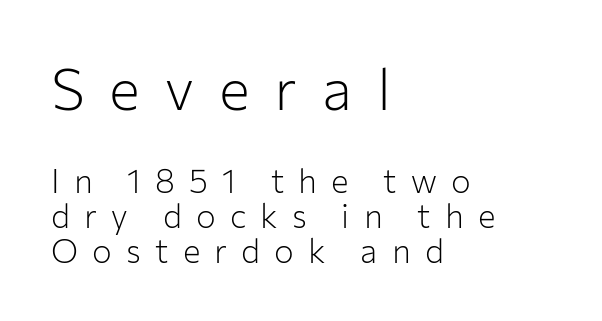
A light-to-regular cut is what we see here. The type family on display is of the sans-serif kind. Tracking here is generous; glyphs stand well apart from one another. The lettering stays uniformly vertical, giving the passage a roman look.
